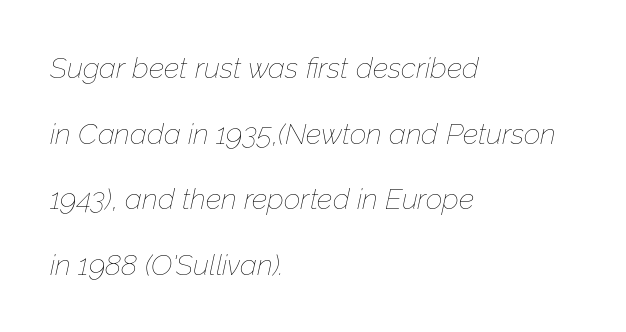
Q: Is the text bold? A: No.
Q: Is the text italic (slanted)? A: Yes, it leans right by about 12 degrees.
Q: Is the text underlined? A: No.
Q: How is the paragraph aligned? A: Left-aligned.
Q: Is the spacing between letters normal or unusually wide? A: Normal.
Q: Is the spacing between lines tight, normal or loose? A: Loose.
Q: Width (condensed, normal, or wide)? A: Normal.
Q: Stroke contrast? A: Low.
Q: x-height? A: Medium.
Q: Monospaced? A: No.
